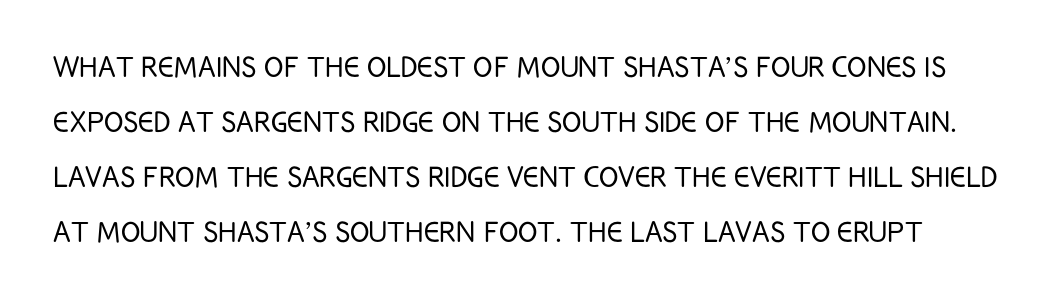
{"serif": "no", "italic": "no", "bold": "no", "weight": "light", "width": "condensed", "stroke_contrast": "low", "x_height": "large", "monospaced": "no", "underline": "no", "line_spacing": "normal", "line_spacing_ratio": 1.53, "letter_spacing": "normal", "letter_spacing_em": 0.0, "glyph_px": 36}
